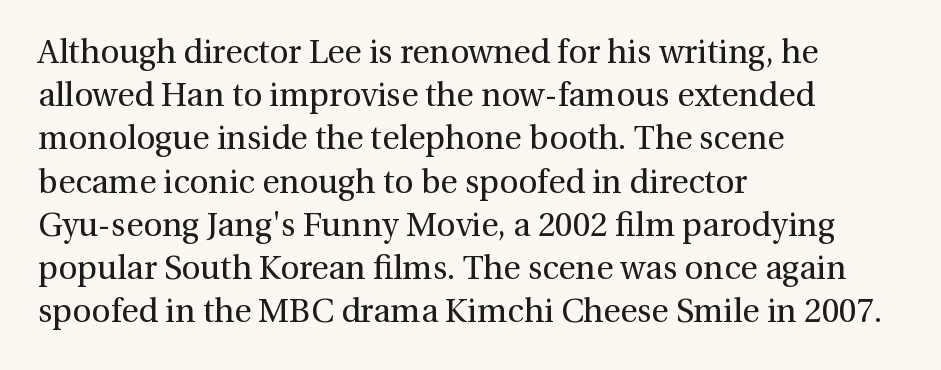
{"serif": "yes", "italic": "no", "bold": "no", "weight": "regular", "width": "normal", "stroke_contrast": "medium", "x_height": "medium", "monospaced": "no", "underline": "no", "align": "left", "line_spacing": "normal", "line_spacing_ratio": 1.31, "letter_spacing": "normal", "letter_spacing_em": 0.0, "glyph_px": 33}
